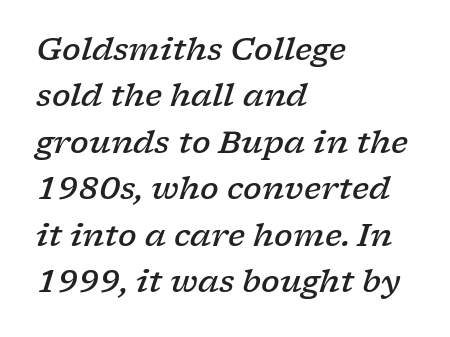
Q: Is the text bold? A: Semi-bold.
Q: Is the text italic (slanted)? A: Yes, it leans right by about 17 degrees.
Q: Is the typeface a serif or a sans-serif typeface? A: Serif.
Q: Is the text underlined? A: No.
Q: How is the paragraph aligned? A: Left-aligned.
Q: Is the spacing between letters normal or unusually wide? A: Normal.
Q: Is the spacing between lines tight, normal or loose? A: Normal.
Q: Width (condensed, normal, or wide)? A: Wide.
Q: Stroke contrast? A: Low.
Q: x-height? A: Medium.
Q: Monospaced? A: No.
